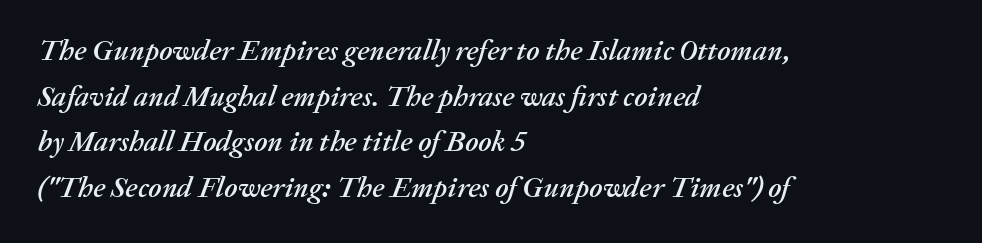
Q: Is the text italic (slanted)? A: Yes, it leans right by about 20 degrees.
Q: Is the text underlined? A: No.
Q: How is the paragraph aligned? A: Left-aligned.
Q: Is the spacing between letters normal or unusually wide? A: Normal.
Q: Is the spacing between lines tight, normal or loose? A: Normal.
Q: Width (condensed, normal, or wide)? A: Normal.
Q: Stroke contrast? A: Medium.
Q: x-height? A: Medium.
Q: Monospaced? A: No.
